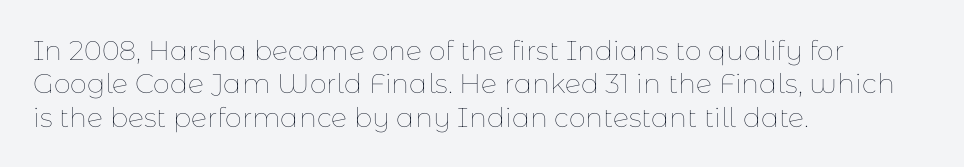
{"italic": "no", "bold": "no", "underline": "no", "align": "left", "line_spacing_ratio": 1.24, "letter_spacing": "normal", "letter_spacing_em": 0.0, "glyph_px": 27}
